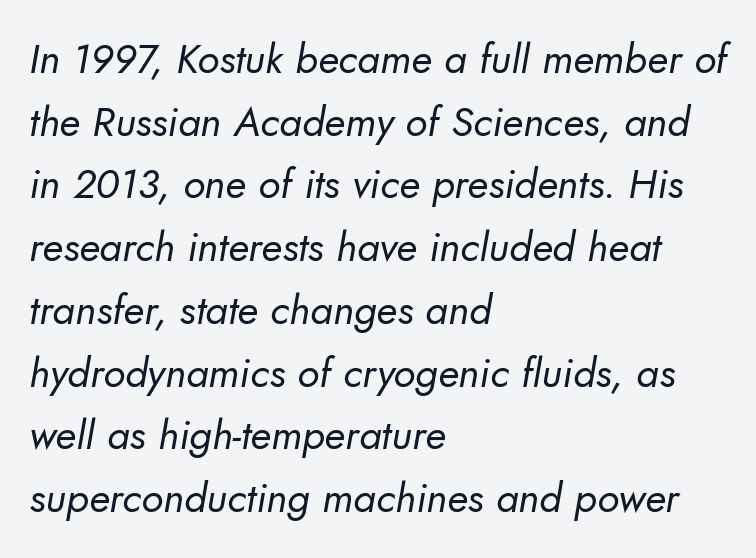
You can tell from the bare stems that sans-serif type was used. All the whitespace from short lines collects on the right. Whoever set this chose a conventional vertical rhythm. Nothing heavy about these letters — not bold at all.
